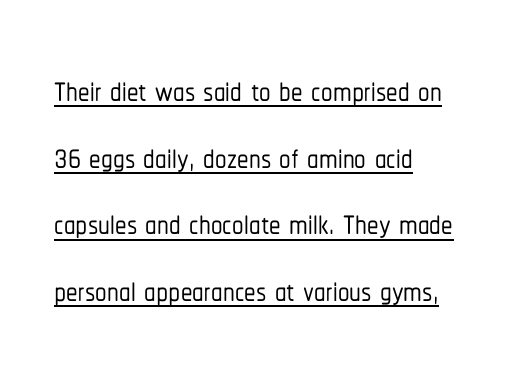
Tall strokes in this sample are plumb rather than angled. Is this a sans? Yes — the strokes have no serifs. The sample's only ornament is a line tracing under the words. Here the designer chose a conventional face with non-uniform glyph widths. What's the leading like? Ordinary, nothing unusual.
